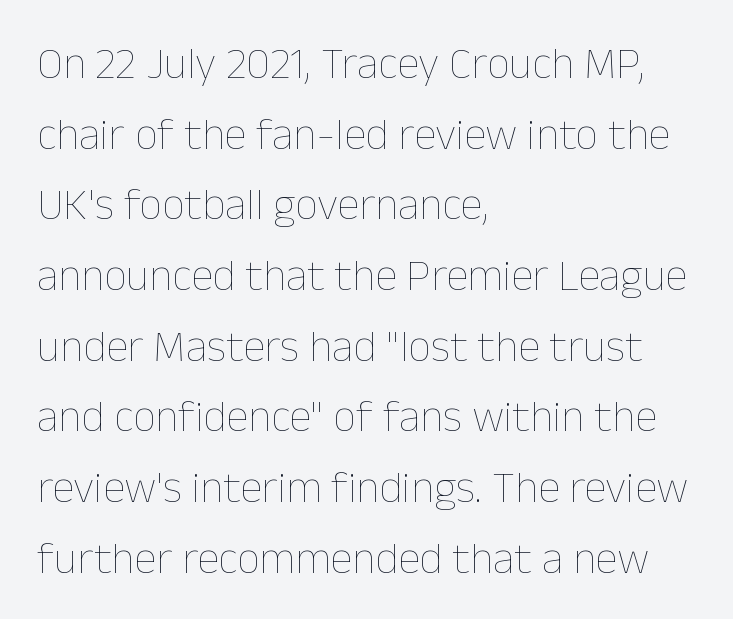
Q: Is the text bold? A: No.
Q: Is the text italic (slanted)? A: No, it is upright.
Q: Is the text underlined? A: No.
Q: How is the paragraph aligned? A: Left-aligned.
Q: Is the spacing between letters normal or unusually wide? A: Normal.
Q: Is the spacing between lines tight, normal or loose? A: Normal.
Q: Width (condensed, normal, or wide)? A: Normal.
Q: Stroke contrast? A: Low.
Q: x-height? A: Medium.
Q: Monospaced? A: No.
